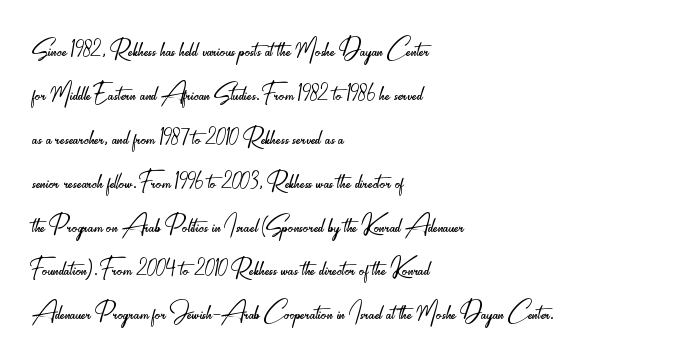
{"serif": "no", "bold": "no", "weight": "light", "width": "condensed", "stroke_contrast": "low", "x_height": "small", "monospaced": "no", "underline": "no", "align": "left", "line_spacing": "normal", "line_spacing_ratio": 1.33, "letter_spacing": "normal", "letter_spacing_em": 0.0, "glyph_px": 33}
